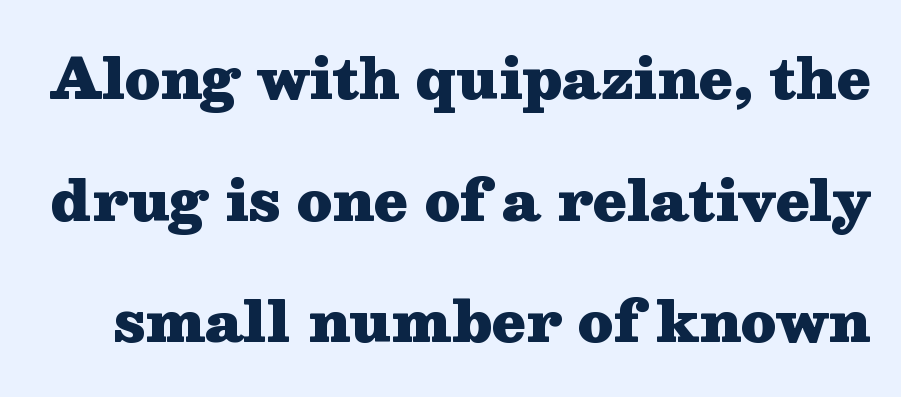
The image shows 55 px heavy, wide serif type, upright; set loose line spacing (2.21x), normal letter spacing, not underlined; medium stroke contrast and a medium x-height.
